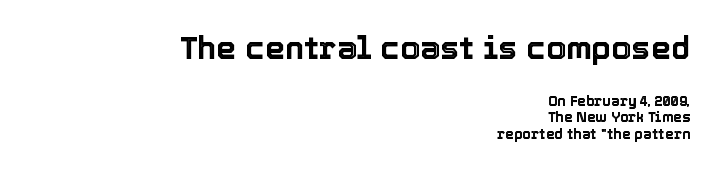
The string is rendered with underlining switched off. Large over small — that's the arrangement of the two blocks here. Is the block centered? No — it sits flush against the right margin. The passage shown is typed in a proportional face where columns would drift.
